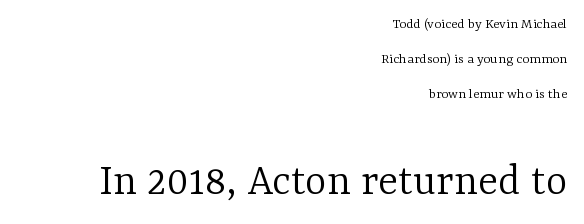
Q: Is the text bold? A: No.
Q: Is the text italic (slanted)? A: No, it is upright.
Q: Is the typeface a serif or a sans-serif typeface? A: Serif.
Q: Is the text underlined? A: No.
Q: How is the paragraph aligned? A: Right-aligned.
Q: Is the spacing between letters normal or unusually wide? A: Normal.
Q: Is the spacing between lines tight, normal or loose? A: Loose.
Q: Which block of text is set in a larger size, the first (top) or the second (bottom)? A: The second (bottom) one.
Q: Width (condensed, normal, or wide)? A: Normal.
Q: Stroke contrast? A: Low.
Q: x-height? A: Medium.
Q: Monospaced? A: No.
